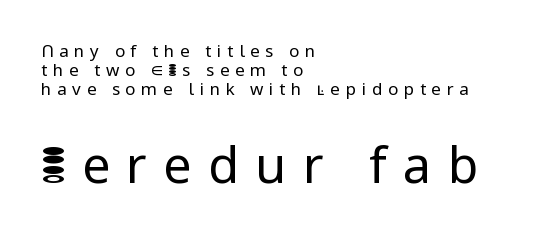
Q: Is the text bold? A: No.
Q: Is the text italic (slanted)? A: No, it is upright.
Q: Is the typeface a serif or a sans-serif typeface? A: Sans-serif.
Q: Is the text underlined? A: No.
Q: How is the paragraph aligned? A: Left-aligned.
Q: Is the spacing between letters normal or unusually wide? A: Unusually wide.
Q: Is the spacing between lines tight, normal or loose? A: Tight.
Q: Which block of text is set in a larger size, the first (top) or the second (bottom)? A: The second (bottom) one.
Q: Width (condensed, normal, or wide)? A: Normal.
Q: Stroke contrast? A: Low.
Q: x-height? A: Medium.
Q: Monospaced? A: No.
